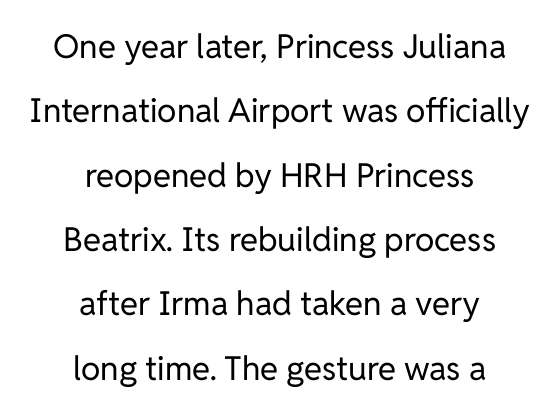
Q: Is the text bold? A: No.
Q: Is the text italic (slanted)? A: No, it is upright.
Q: Is the typeface a serif or a sans-serif typeface? A: Sans-serif.
Q: Is the text underlined? A: No.
Q: How is the paragraph aligned? A: Centered.
Q: Is the spacing between letters normal or unusually wide? A: Normal.
Q: Is the spacing between lines tight, normal or loose? A: Loose.
Q: Width (condensed, normal, or wide)? A: Normal.
Q: Stroke contrast? A: Low.
Q: x-height? A: Medium.
Q: Monospaced? A: No.
